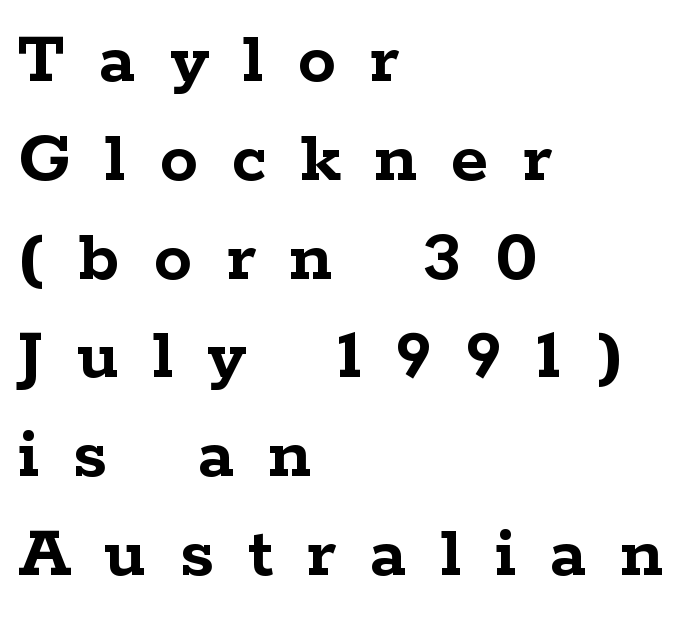
The image shows 76 px semibold, wide serif type, upright; set left-aligned, normal line spacing (1.3x), unusually wide letter spacing (+0.45 em), not underlined; low stroke contrast and a medium x-height.
